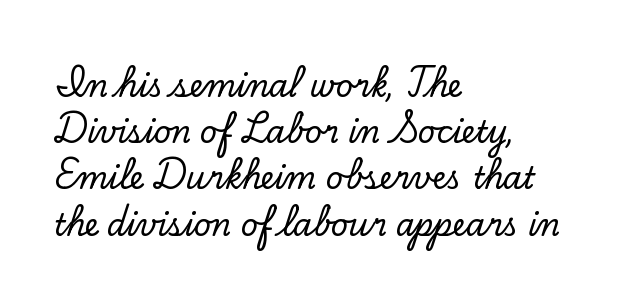
The image shows 30 px serif type; set left-aligned, normal line spacing (1.54x), normal letter spacing, not underlined; low stroke contrast and a small x-height.
